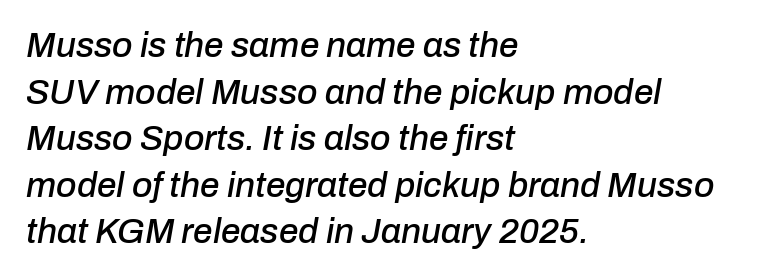
Q: Is the text italic (slanted)? A: Yes, it leans right by about 10 degrees.
Q: Is the text underlined? A: No.
Q: How is the paragraph aligned? A: Left-aligned.
Q: Is the spacing between letters normal or unusually wide? A: Normal.
Q: Is the spacing between lines tight, normal or loose? A: Normal.
Q: Width (condensed, normal, or wide)? A: Normal.
Q: Stroke contrast? A: Low.
Q: x-height? A: Medium.
Q: Monospaced? A: No.
